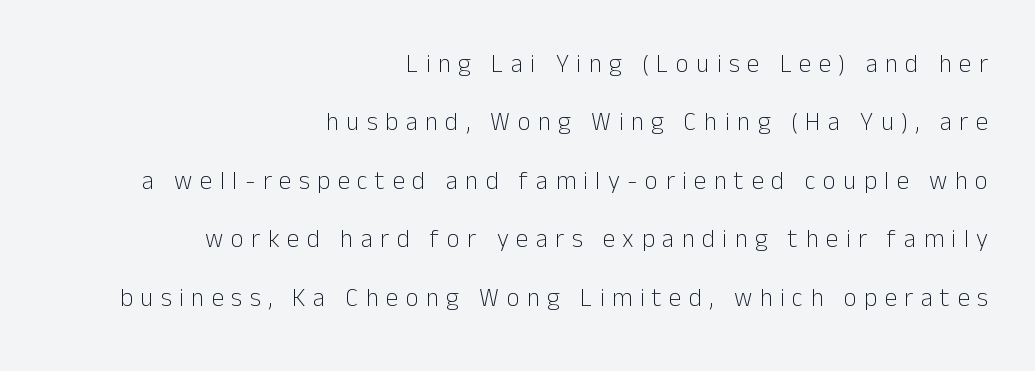
Q: Is the text bold? A: No.
Q: Is the text italic (slanted)? A: No, it is upright.
Q: Is the text underlined? A: No.
Q: How is the paragraph aligned? A: Right-aligned.
Q: Is the spacing between letters normal or unusually wide? A: Unusually wide.
Q: Is the spacing between lines tight, normal or loose? A: Loose.
